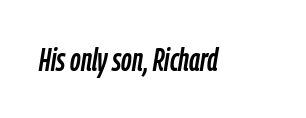
Q: Is the text italic (slanted)? A: Yes, it leans right by about 9 degrees.
Q: Is the text underlined? A: No.
Q: Is the spacing between letters normal or unusually wide? A: Normal.
Q: Width (condensed, normal, or wide)? A: Condensed.
Q: Stroke contrast? A: Low.
Q: x-height? A: Medium.
Q: Monospaced? A: No.
